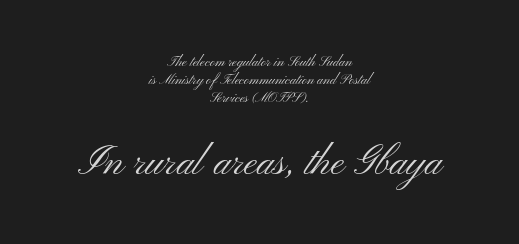
The image shows 40 px light, wide sans-serif type; set centered, normal line spacing (1.29x), normal letter spacing, not underlined; the second (bottom) block is 2.86x larger; medium stroke contrast and a small x-height.
